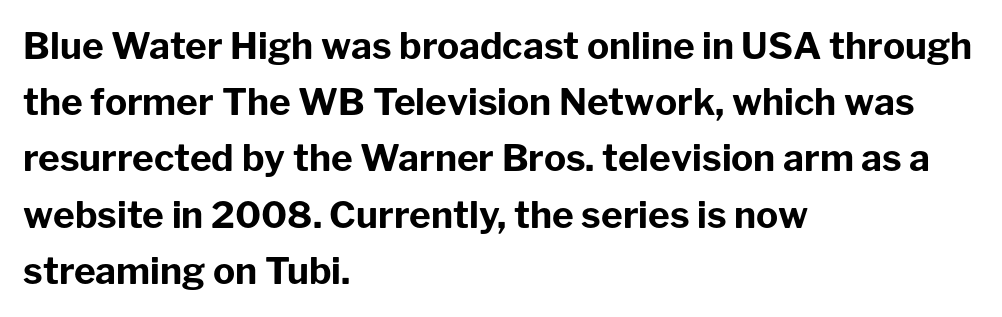
The image shows 37 px bold sans-serif type, upright; set left-aligned, normal line spacing (1.52x), normal letter spacing, not underlined; low stroke contrast and a medium x-height.
